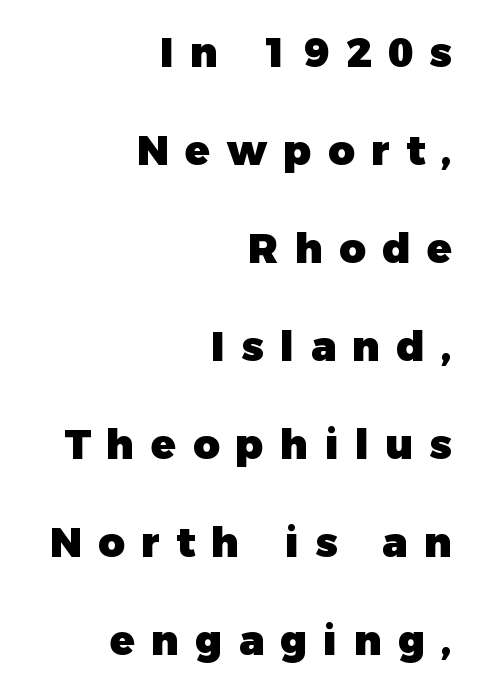
The image shows 41 px heavy sans-serif type, upright; set right-aligned, loose line spacing (2.39x), unusually wide letter spacing (+0.4 em), not underlined; low stroke contrast and a medium x-height.
